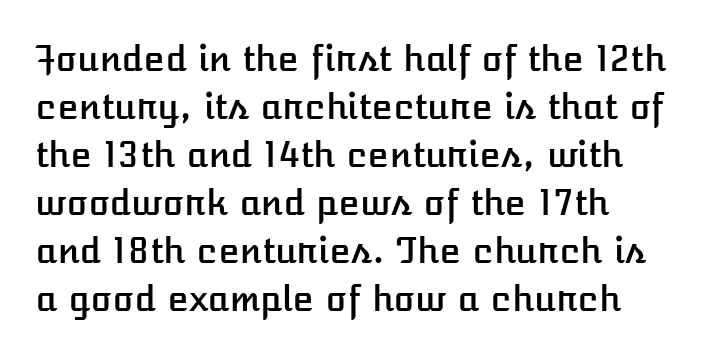
Q: Is the text italic (slanted)? A: No, it is upright.
Q: Is the text underlined? A: No.
Q: Is the spacing between letters normal or unusually wide? A: Normal.
Q: Is the spacing between lines tight, normal or loose? A: Normal.
Q: Width (condensed, normal, or wide)? A: Normal.
Q: Stroke contrast? A: Low.
Q: x-height? A: Medium.
Q: Monospaced? A: No.
